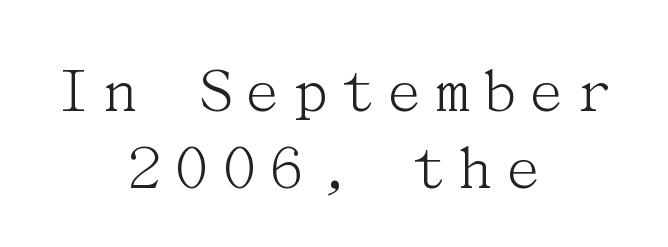
Q: Is the text bold? A: No.
Q: Is the text italic (slanted)? A: No, it is upright.
Q: Is the typeface a serif or a sans-serif typeface? A: Serif.
Q: Is the text underlined? A: No.
Q: How is the paragraph aligned? A: Centered.
Q: Is the spacing between lines tight, normal or loose? A: Tight.
Q: Width (condensed, normal, or wide)? A: Normal.
Q: Stroke contrast? A: Medium.
Q: x-height? A: Medium.
